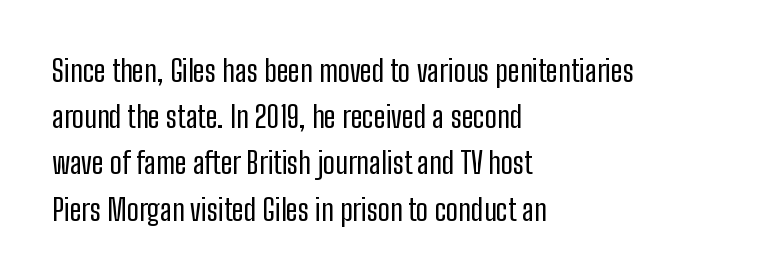
The image shows 30 px regular-weight, condensed sans-serif type, upright; set left-aligned, normal line spacing (1.54x), normal letter spacing, not underlined; low stroke contrast and a medium x-height.
